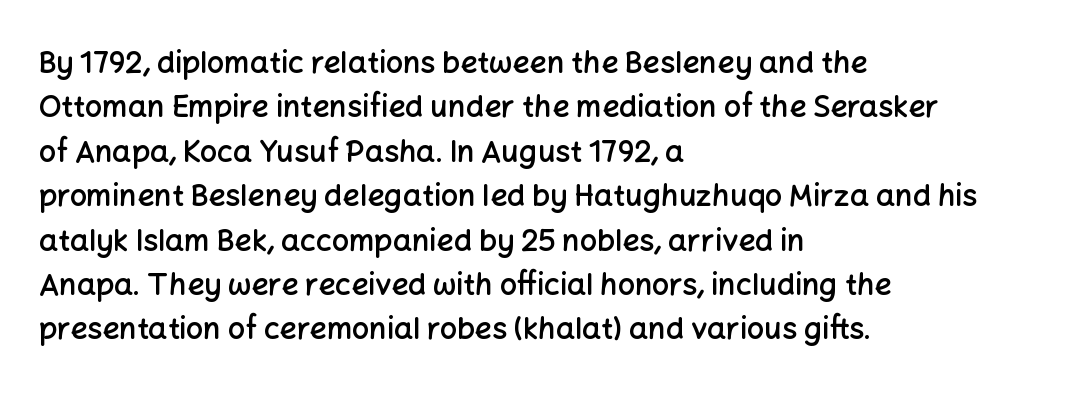
The image shows 30 px semibold sans-serif type, upright; set left-aligned, normal line spacing (1.48x), normal letter spacing, not underlined; low stroke contrast and a medium x-height.
